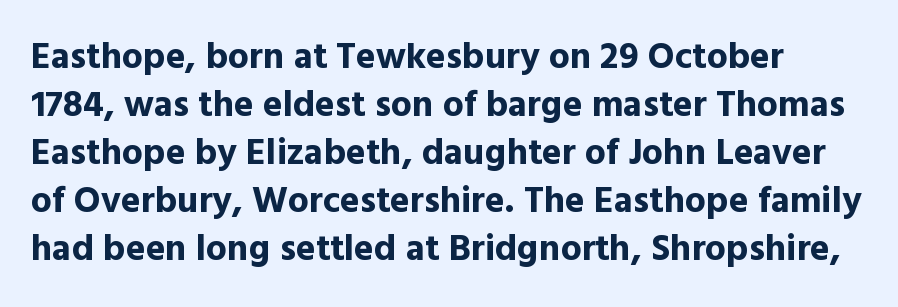
The image shows 37 px bold sans-serif type, upright; set normal line spacing (1.3x), normal letter spacing, not underlined; a medium x-height.
